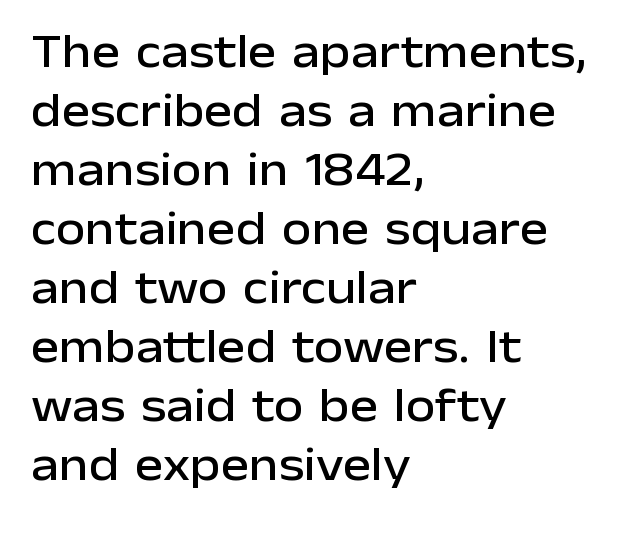
Q: Is the text italic (slanted)? A: No, it is upright.
Q: Is the typeface a serif or a sans-serif typeface? A: Sans-serif.
Q: Is the text underlined? A: No.
Q: How is the paragraph aligned? A: Left-aligned.
Q: Is the spacing between letters normal or unusually wide? A: Normal.
Q: Width (condensed, normal, or wide)? A: Normal.
Q: Stroke contrast? A: Low.
Q: x-height? A: Medium.
Q: Monospaced? A: No.
